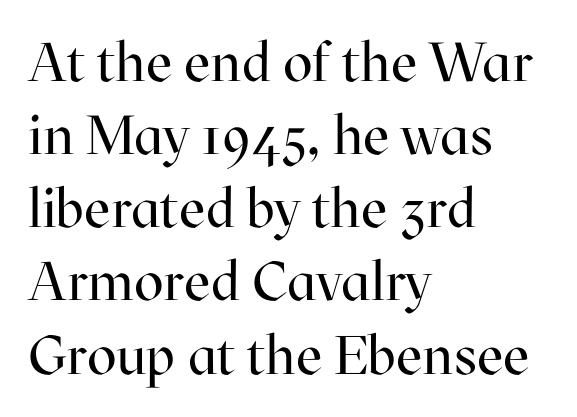
Q: Is the text bold? A: No.
Q: Is the text italic (slanted)? A: No, it is upright.
Q: Is the typeface a serif or a sans-serif typeface? A: Serif.
Q: Is the text underlined? A: No.
Q: How is the paragraph aligned? A: Left-aligned.
Q: Is the spacing between letters normal or unusually wide? A: Normal.
Q: Is the spacing between lines tight, normal or loose? A: Normal.
Q: Width (condensed, normal, or wide)? A: Normal.
Q: Stroke contrast? A: High.
Q: x-height? A: Medium.
Q: Monospaced? A: No.
